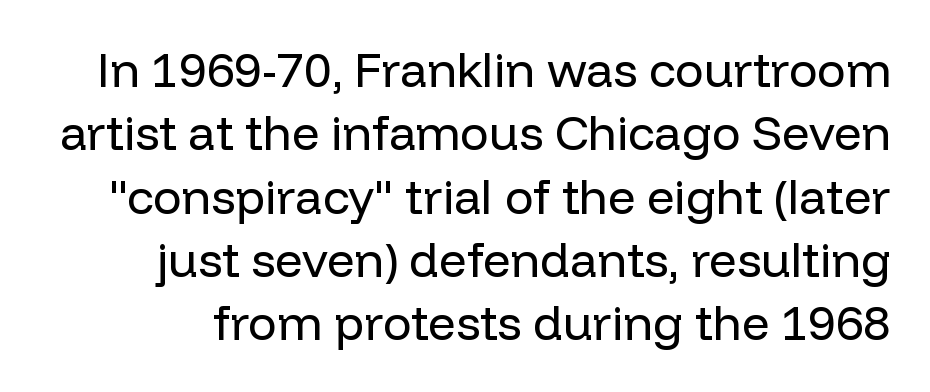
The image shows 48 px regular-weight sans-serif type, upright; set normal line spacing (1.32x), normal letter spacing, not underlined; low stroke contrast and a medium x-height.
